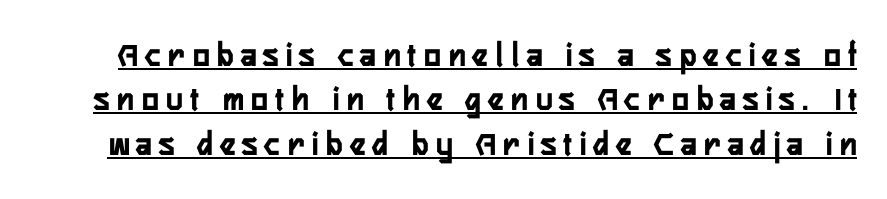
Every character sits straight up, as roman type does. This sample carries an underscore along the baseline area. Varying glyph widths throughout — classic text-font behaviour. Substantial extra tracking has been applied to these lines.
